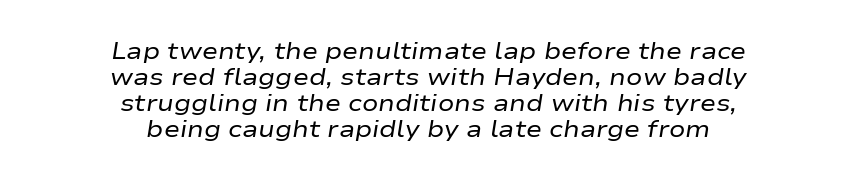
Q: Is the text bold? A: No.
Q: Is the text italic (slanted)? A: Yes, it leans right by about 9 degrees.
Q: Is the text underlined? A: No.
Q: How is the paragraph aligned? A: Centered.
Q: Is the spacing between letters normal or unusually wide? A: Normal.
Q: Is the spacing between lines tight, normal or loose? A: Tight.
